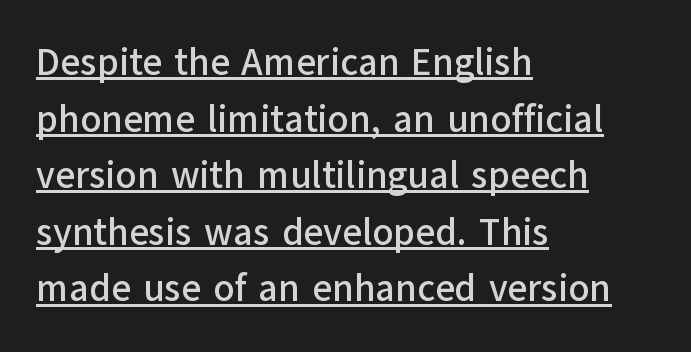
Q: Is the text italic (slanted)? A: No, it is upright.
Q: Is the typeface a serif or a sans-serif typeface? A: Sans-serif.
Q: Is the text underlined? A: Yes.
Q: How is the paragraph aligned? A: Left-aligned.
Q: Is the spacing between letters normal or unusually wide? A: Normal.
Q: Is the spacing between lines tight, normal or loose? A: Normal.
Q: Width (condensed, normal, or wide)? A: Normal.
Q: Stroke contrast? A: Low.
Q: x-height? A: Medium.
Q: Monospaced? A: No.
